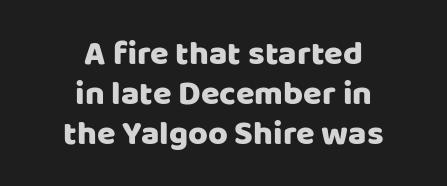
Proportional: the letters do not fall into vertical columns. The specimen reads as upright at a glance. This is sans-serif lettering, the kind often seen on screens and signage. Each line is balanced around a shared central axis.
